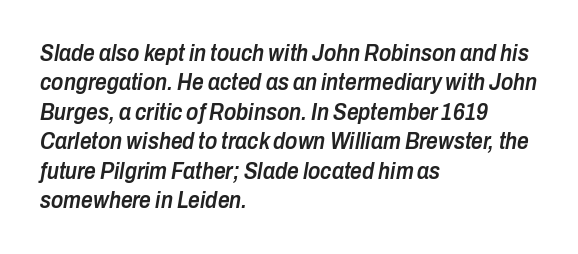
Q: Is the text bold? A: Semi-bold.
Q: Is the text italic (slanted)? A: Yes, it leans right by about 10 degrees.
Q: Is the text underlined? A: No.
Q: How is the paragraph aligned? A: Left-aligned.
Q: Is the spacing between letters normal or unusually wide? A: Normal.
Q: Is the spacing between lines tight, normal or loose? A: Normal.
